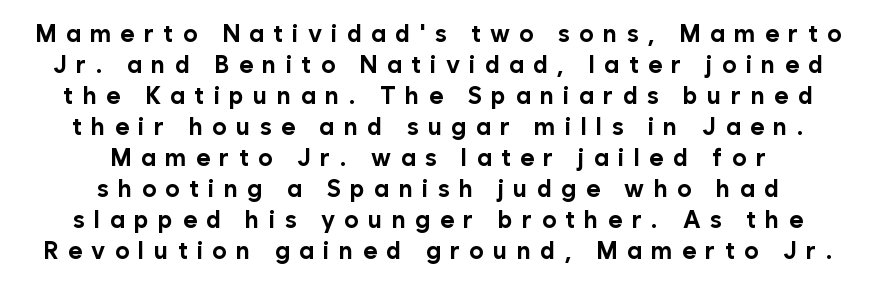
Q: Is the text bold? A: Yes.
Q: Is the text italic (slanted)? A: No, it is upright.
Q: Is the text underlined? A: No.
Q: How is the paragraph aligned? A: Centered.
Q: Is the spacing between letters normal or unusually wide? A: Unusually wide.
Q: Is the spacing between lines tight, normal or loose? A: Normal.
